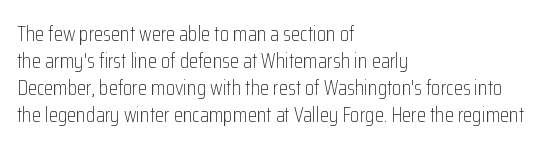
The image shows 21 px text type, upright; set left-aligned, normal line spacing (1.28x), normal letter spacing, not underlined.
